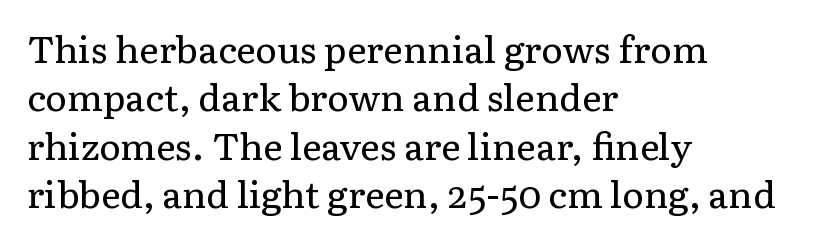
A serif font was chosen for this passage. Each row of text sits above clean, open space. These lines keep a tight, regular rhythm from letter to letter. Summary of vertical rhythm: regular, with standard interline spacing. Short and long lines alike share a common starting point at left. No letter is thick-stroked: the sample isn't bold.
